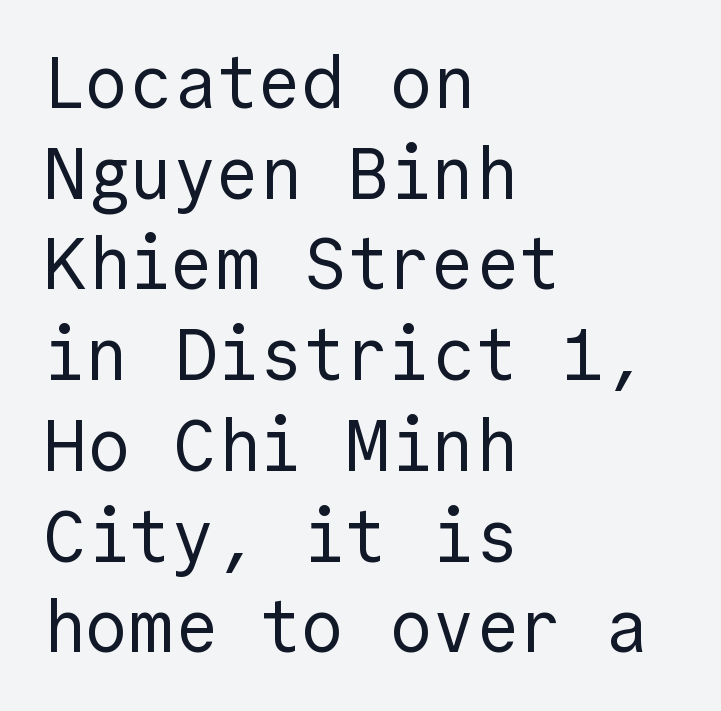
The image shows 72 px regular-weight sans-serif type, upright; set left-aligned, normal line spacing (1.26x), normal letter spacing, not underlined; a medium x-height.
